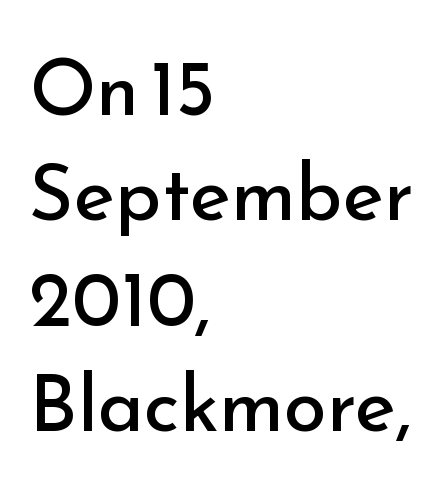
Does the copy run flush right? No — it runs flush left. Leading: standard. Proportional: the letters do not fall into vertical columns. Bold? No — there's no thickening of the strokes.
